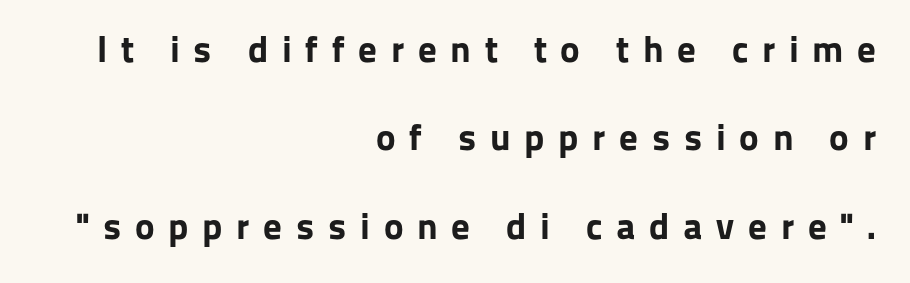
The passage is arranged like a letterhead date or caption credit — flush right. A typesetter would label this face a sans. Nobody drew a line under any word here. The space between consecutive lines is lavish. Think of a printed novel: that variable character pitch is what you see here.
